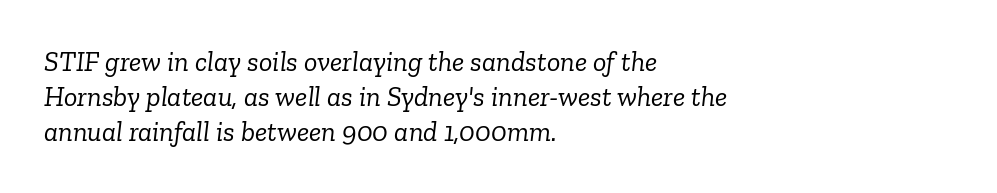
The image shows 28 px light serif type, italic (leaning right); set left-aligned, normal line spacing (1.25x), normal letter spacing, not underlined; low stroke contrast and a medium x-height.
